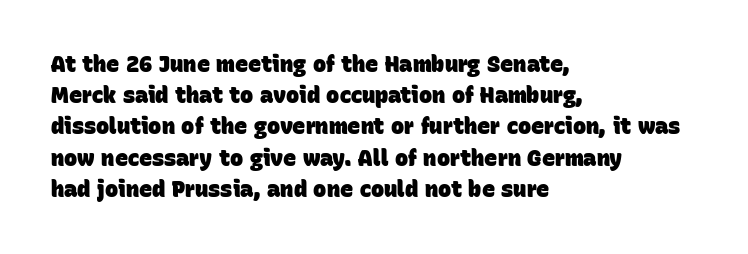
The image shows 22 px bold type; set left-aligned, normal line spacing (1.42x), normal letter spacing, not underlined.
